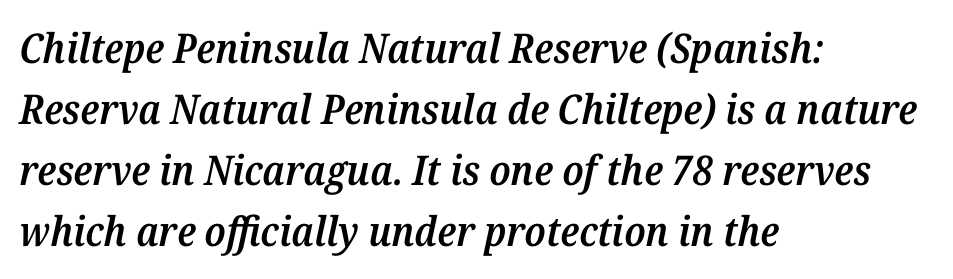
Q: Is the text bold? A: Semi-bold.
Q: Is the text italic (slanted)? A: Yes, it leans right by about 12 degrees.
Q: Is the typeface a serif or a sans-serif typeface? A: Serif.
Q: Is the text underlined? A: No.
Q: How is the paragraph aligned? A: Left-aligned.
Q: Is the spacing between letters normal or unusually wide? A: Normal.
Q: Is the spacing between lines tight, normal or loose? A: Normal.
Q: Width (condensed, normal, or wide)? A: Normal.
Q: Stroke contrast? A: Medium.
Q: x-height? A: Medium.
Q: Monospaced? A: No.
